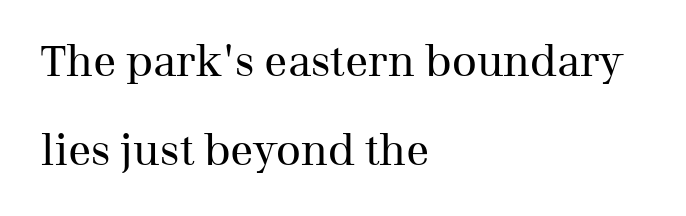
The image shows 43 px regular-weight serif type, upright; set left-aligned, loose line spacing (2.08x), normal letter spacing, not underlined; medium stroke contrast and a medium x-height.
